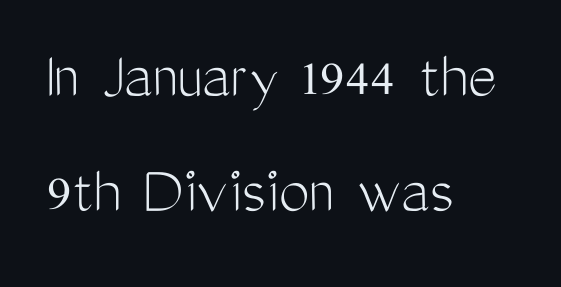
You could not count columns in this text — the font is proportionally spaced. Vertical stems look standard width or narrower in stroke. Typographically, this falls in the sans-serif category. Do the letters lean? They stand straight. Tracking here is standard; glyphs follow each other at the usual distance. The rows are spaced the way most documents space them.
